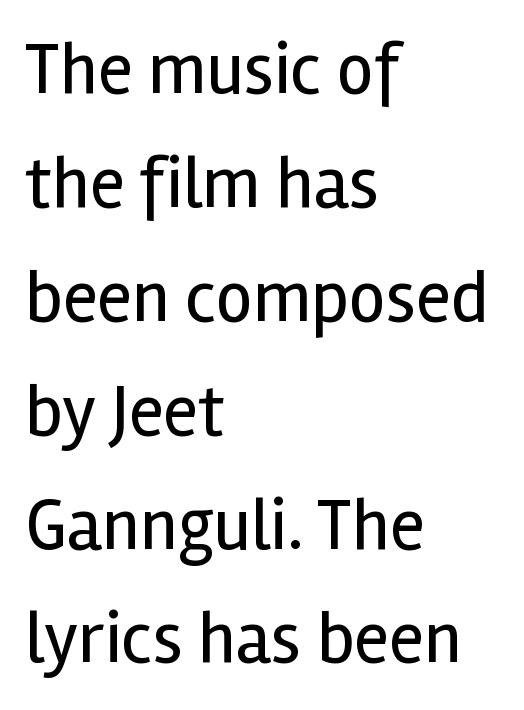
Stroke terminals: plain, sans-serif. Characters follow at the spacing the type designer built in. Counters stay open thanks to moderate or lighter strokes. The glyphs are unaccompanied by any horizontal stroke below them.
